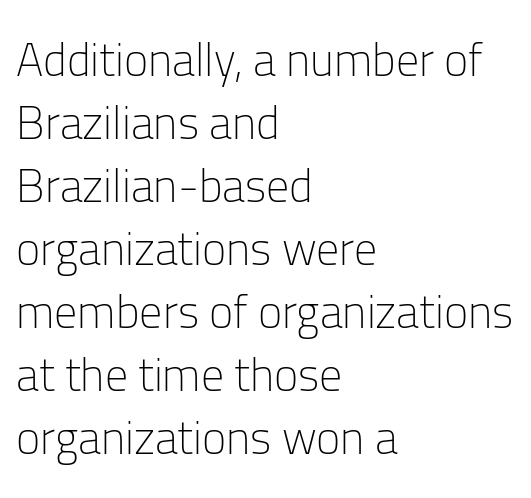
Q: Is the text bold? A: No.
Q: Is the text italic (slanted)? A: No, it is upright.
Q: Is the typeface a serif or a sans-serif typeface? A: Sans-serif.
Q: Is the text underlined? A: No.
Q: How is the paragraph aligned? A: Left-aligned.
Q: Is the spacing between letters normal or unusually wide? A: Normal.
Q: Is the spacing between lines tight, normal or loose? A: Normal.
Q: Width (condensed, normal, or wide)? A: Normal.
Q: Stroke contrast? A: Low.
Q: x-height? A: Medium.
Q: Monospaced? A: No.
